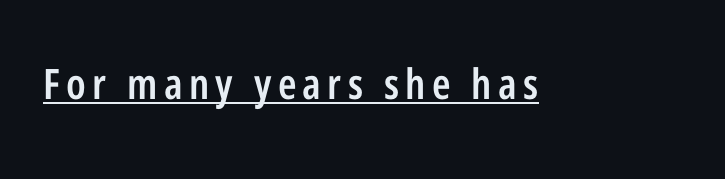
Q: Is the text bold? A: Semi-bold.
Q: Is the text italic (slanted)? A: No, it is upright.
Q: Is the typeface a serif or a sans-serif typeface? A: Sans-serif.
Q: Is the text underlined? A: Yes.
Q: Width (condensed, normal, or wide)? A: Condensed.
Q: Stroke contrast? A: Low.
Q: x-height? A: Medium.
Q: Monospaced? A: No.
